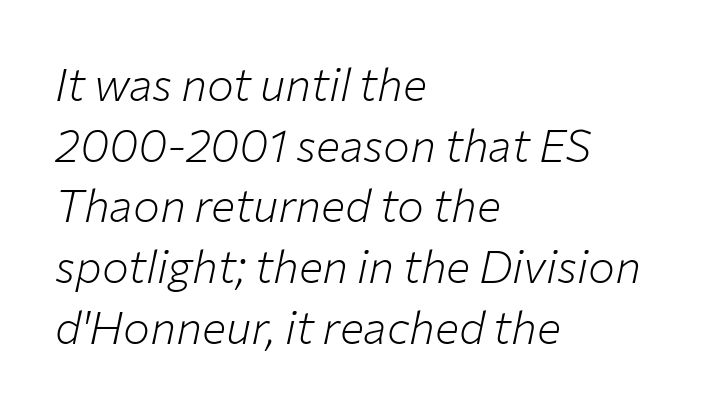
{"italic": "yes", "lean": "right", "slant_degrees": 12, "bold": "no", "weight": "light", "width": "normal", "stroke_contrast": "low", "x_height": "medium", "monospaced": "no", "underline": "no", "align": "left", "line_spacing": "normal", "line_spacing_ratio": 1.35, "letter_spacing": "normal", "letter_spacing_em": 0.0, "glyph_px": 45}
